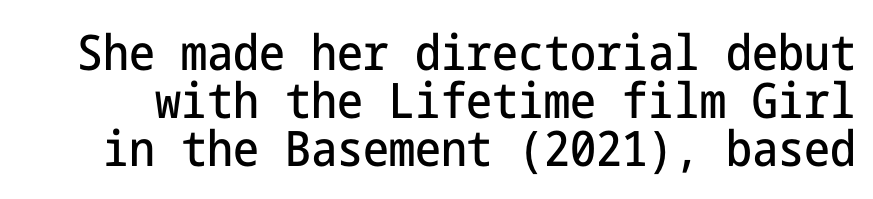
The image shows 49 px condensed sans-serif type, upright; set tight line spacing (0.98x), normal letter spacing, not underlined; low stroke contrast and a medium x-height.
